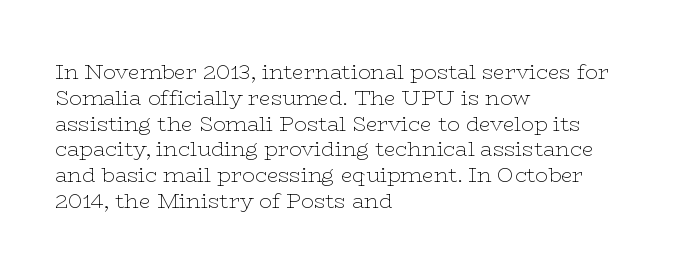
Visually the block forms a straight wall on the left and a jagged coastline on the right. This sample uses plain, unmodified letter spacing. The face looks like a standard text weight, possibly lighter. Check under the words: just untouched page. Does the lettering tilt? It doesn't — this is upright.
